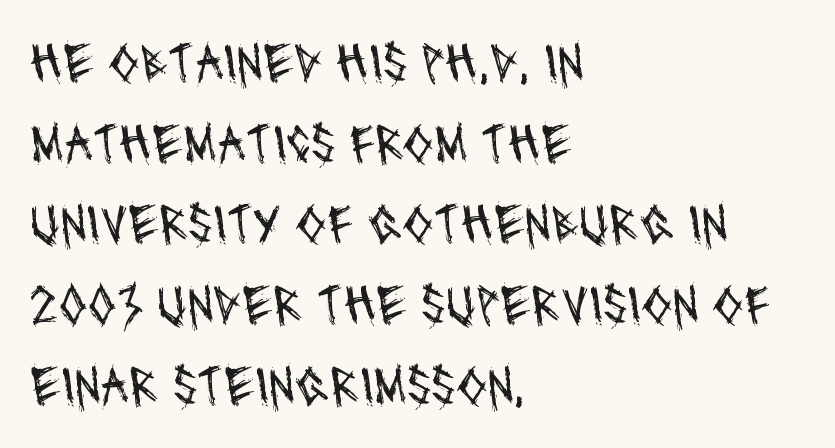
The image shows 56 px regular-weight, condensed sans-serif type; set left-aligned, normal line spacing (1.44x), normal letter spacing, not underlined; medium stroke contrast and a large x-height.
